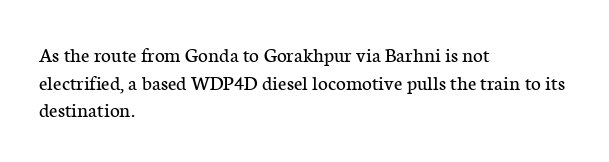
The image shows 21 px text type, upright; set left-aligned, normal line spacing (1.32x), normal letter spacing, not underlined.
